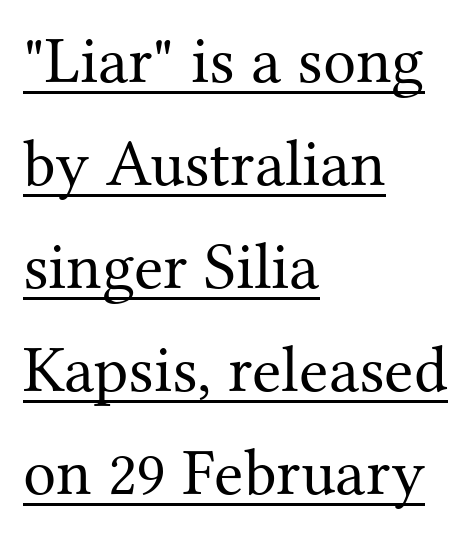
I'd call this a serif setting — the letters wear small feet. The passage shown has conventional tracking throughout. Think of a printed novel: that variable character pitch is what you see here. The rag falls on the right side of this text block. Caption: face not bold, strokes unweighted.
